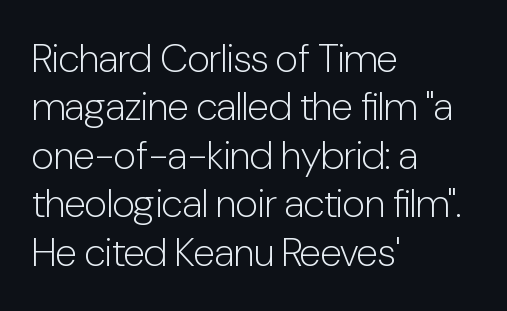
Q: Is the text bold? A: No.
Q: Is the text italic (slanted)? A: No, it is upright.
Q: Is the typeface a serif or a sans-serif typeface? A: Sans-serif.
Q: Is the text underlined? A: No.
Q: How is the paragraph aligned? A: Left-aligned.
Q: Is the spacing between letters normal or unusually wide? A: Normal.
Q: Width (condensed, normal, or wide)? A: Condensed.
Q: Stroke contrast? A: Low.
Q: x-height? A: Medium.
Q: Monospaced? A: No.
